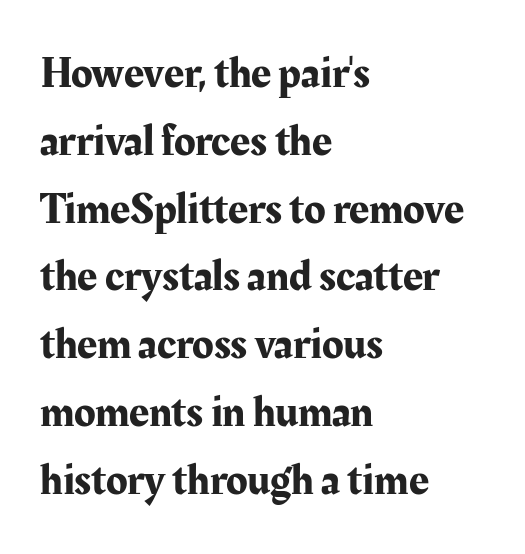
{"serif": "yes", "italic": "no", "width": "normal", "stroke_contrast": "medium", "x_height": "medium", "monospaced": "no", "underline": "no", "align": "left", "line_spacing": "normal", "line_spacing_ratio": 1.54, "letter_spacing": "normal", "letter_spacing_em": 0.0, "glyph_px": 44}
